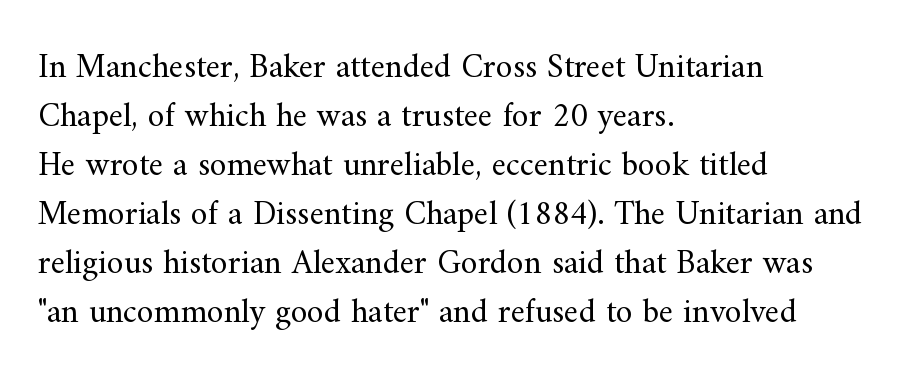
Q: Is the text bold? A: No.
Q: Is the text italic (slanted)? A: No, it is upright.
Q: Is the typeface a serif or a sans-serif typeface? A: Serif.
Q: Is the text underlined? A: No.
Q: How is the paragraph aligned? A: Left-aligned.
Q: Is the spacing between letters normal or unusually wide? A: Normal.
Q: Is the spacing between lines tight, normal or loose? A: Normal.
Q: Width (condensed, normal, or wide)? A: Normal.
Q: Stroke contrast? A: Medium.
Q: x-height? A: Small.
Q: Monospaced? A: No.
